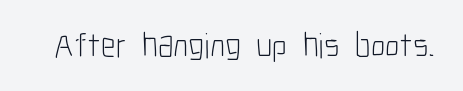
{"serif": "no", "italic": "no", "bold": "no", "weight": "light", "width": "condensed", "stroke_contrast": "low", "x_height": "medium", "monospaced": "no", "underline": "no", "letter_spacing": "normal", "letter_spacing_em": 0.0, "glyph_px": 35}
